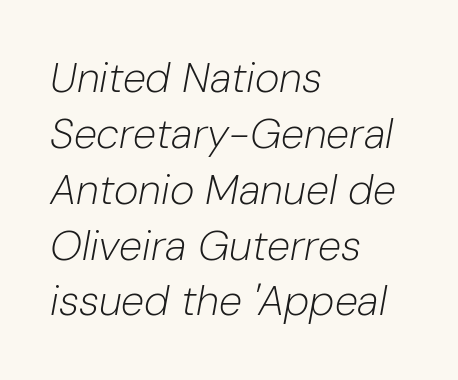
Q: Is the text bold? A: No.
Q: Is the text italic (slanted)? A: Yes, it leans right by about 10 degrees.
Q: Is the text underlined? A: No.
Q: How is the paragraph aligned? A: Left-aligned.
Q: Is the spacing between letters normal or unusually wide? A: Normal.
Q: Is the spacing between lines tight, normal or loose? A: Normal.
Q: Width (condensed, normal, or wide)? A: Normal.
Q: Stroke contrast? A: Low.
Q: x-height? A: Medium.
Q: Monospaced? A: No.
